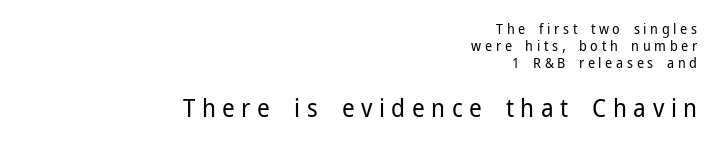
The image shows 25 px text type, upright; set right-aligned, line spacing 1.21x, unusually wide letter spacing (+0.26 em), not underlined; the second (bottom) block is 1.79x larger.
